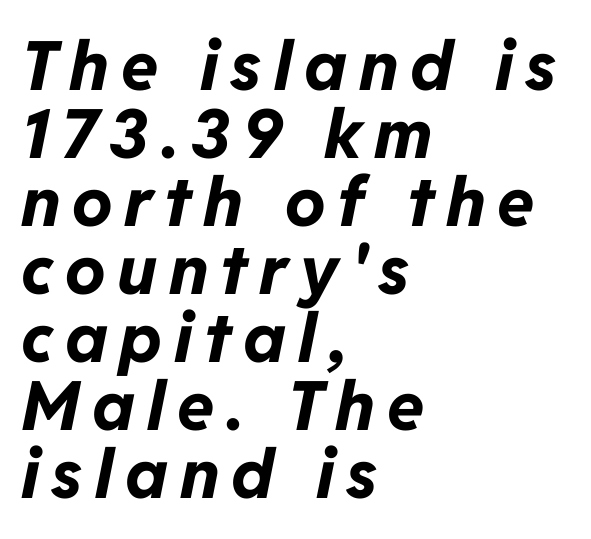
Q: Is the text bold? A: Yes.
Q: Is the text italic (slanted)? A: Yes, it leans right by about 11 degrees.
Q: Is the text underlined? A: No.
Q: How is the paragraph aligned? A: Left-aligned.
Q: Is the spacing between lines tight, normal or loose? A: Tight.
Q: Width (condensed, normal, or wide)? A: Normal.
Q: Stroke contrast? A: Low.
Q: x-height? A: Medium.
Q: Monospaced? A: No.
